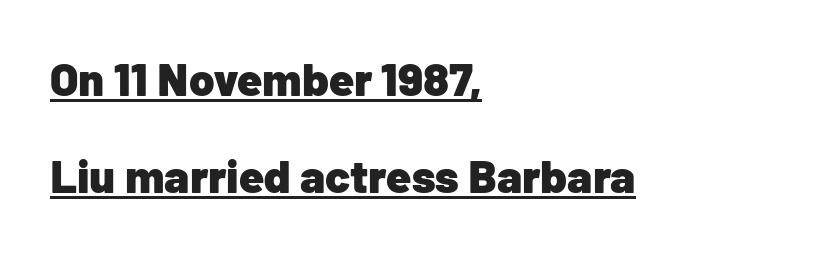
{"serif": "no", "italic": "no", "bold": "yes", "weight": "heavy", "width": "normal", "stroke_contrast": "low", "x_height": "medium", "monospaced": "no", "underline": "yes", "align": "left", "line_spacing": "loose", "line_spacing_ratio": 2.11, "letter_spacing": "normal", "letter_spacing_em": 0.0, "glyph_px": 46}
